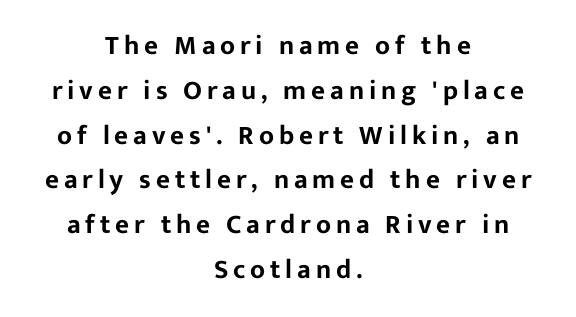
The image shows 27 px text type, upright; set centered, normal line spacing (1.66x), not underlined.
